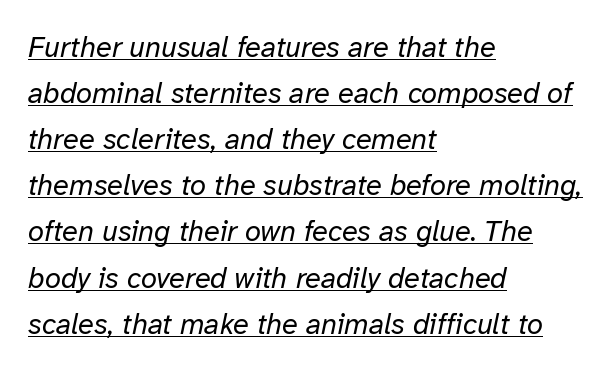
{"italic": "yes", "lean": "right", "slant_degrees": 12, "bold": "no", "weight": "regular", "width": "normal", "stroke_contrast": "low", "x_height": "medium", "monospaced": "no", "underline": "yes", "align": "left", "line_spacing": "normal", "line_spacing_ratio": 1.59, "letter_spacing": "normal", "letter_spacing_em": 0.0, "glyph_px": 29}
